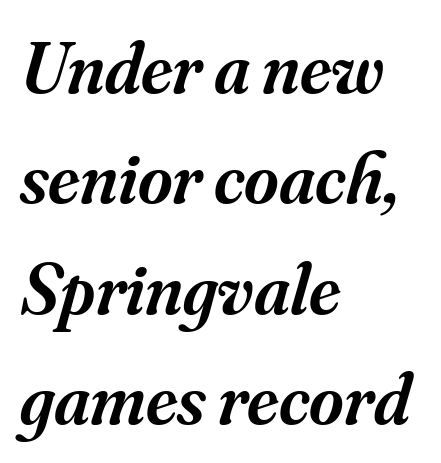
A semibold gives these letters moderate extra thickness, short of bold. Standard letterfit; no display-style spreading of the glyphs. Honestly, there is no underline to notice here at all. Designer's note — italics engaged. Compared with typical paragraphs, the rows here are spaced about the same. Stroke terminals: seriffed.
